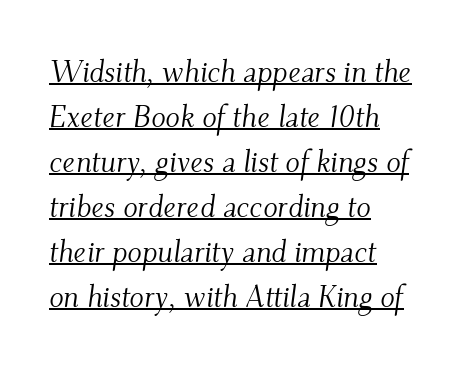
Q: Is the text bold? A: No.
Q: Is the text italic (slanted)? A: Yes, it leans right by about 9 degrees.
Q: Is the typeface a serif or a sans-serif typeface? A: Serif.
Q: Is the text underlined? A: Yes.
Q: How is the paragraph aligned? A: Left-aligned.
Q: Is the spacing between letters normal or unusually wide? A: Normal.
Q: Is the spacing between lines tight, normal or loose? A: Normal.
Q: Width (condensed, normal, or wide)? A: Normal.
Q: Stroke contrast? A: Medium.
Q: x-height? A: Small.
Q: Monospaced? A: No.
